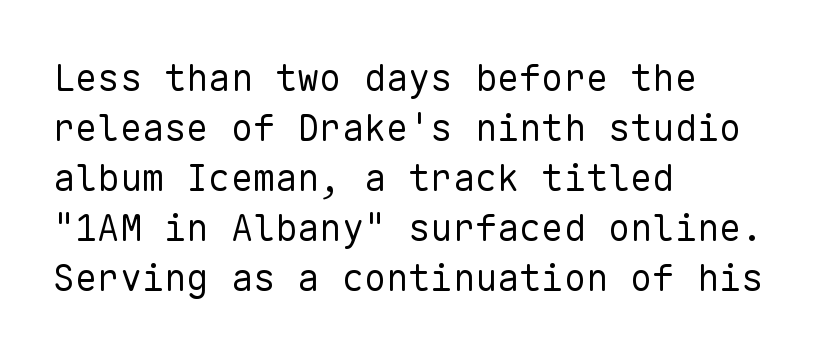
{"serif": "no", "italic": "no", "bold": "no", "weight": "regular", "width": "normal", "stroke_contrast": "low", "x_height": "medium", "monospaced": "yes", "underline": "no", "align": "left", "line_spacing": "normal", "line_spacing_ratio": 1.35, "letter_spacing": "normal", "letter_spacing_em": 0.0, "glyph_px": 37}
